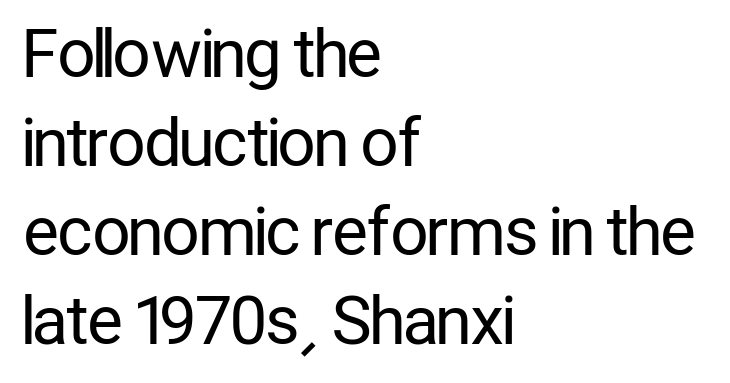
{"serif": "no", "italic": "no", "bold": "no", "weight": "regular", "width": "condensed", "stroke_contrast": "low", "x_height": "medium", "monospaced": "no", "underline": "no", "align": "left", "line_spacing": "normal", "line_spacing_ratio": 1.35, "letter_spacing": "normal", "letter_spacing_em": 0.0, "glyph_px": 66}
